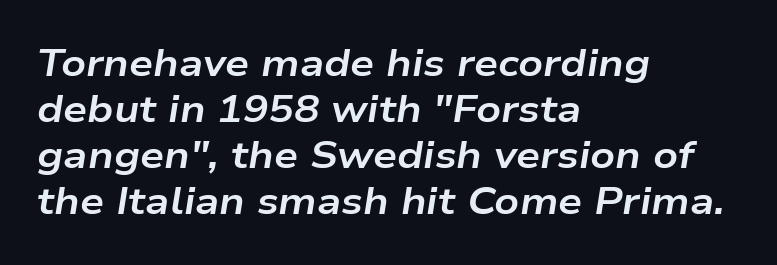
The image shows 38 px bold, wide type, italic (leaning right); set left-aligned, line spacing 1.21x, normal letter spacing, not underlined; low stroke contrast and a medium x-height.
